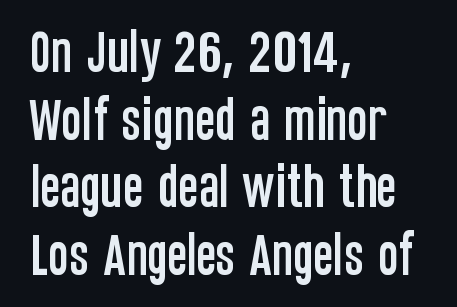
Italic: no, the glyphs are upright roman. Spacing between characters is what you'd get straight out of the box. The type family on display is of the sans-serif kind. The passage shown stacks its lines at a standard gap. Spacing verdict: proportional, widths tailored to each character.
